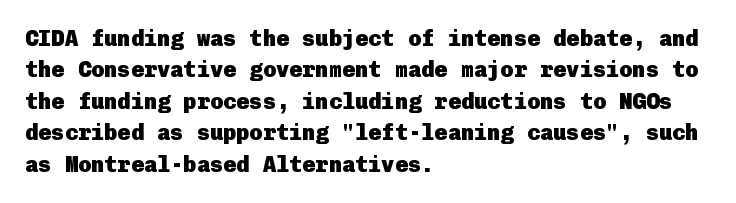
The vertical gap from one line to the next is medium. Bold? Absolutely — the strokes are thick and heavy. Plain, unruled lines of type. The ragged edge is on the right, which tells us the setting is flush left.
